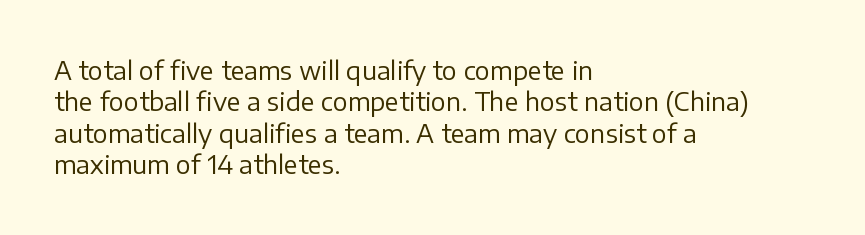
The image shows 25 px text type, upright; set left-aligned, normal line spacing (1.26x), normal letter spacing, not underlined.
